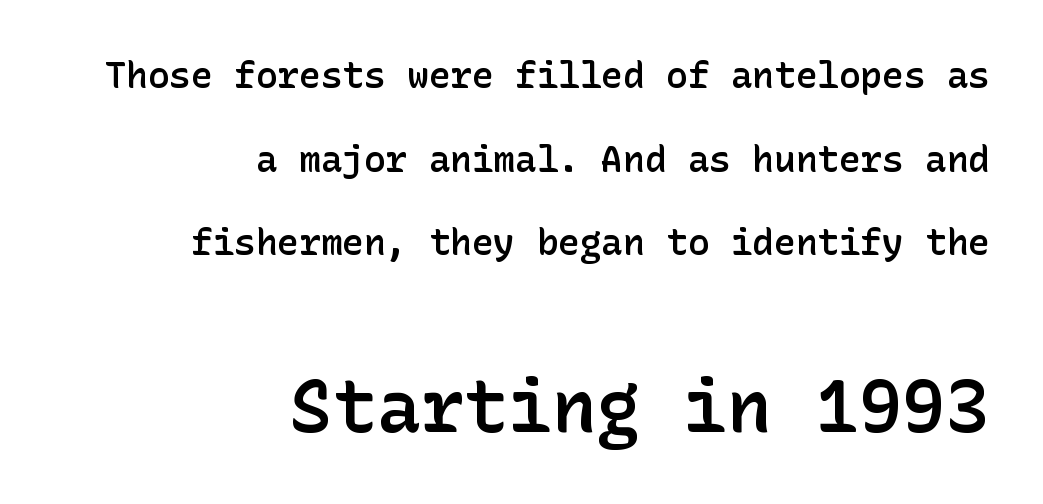
In terms of posture, this sample is upright. These words are printed semibold, heavier than regular yet not bold. The area under the type is left untouched. To sum up the face: it is a sans, with no serifs.
